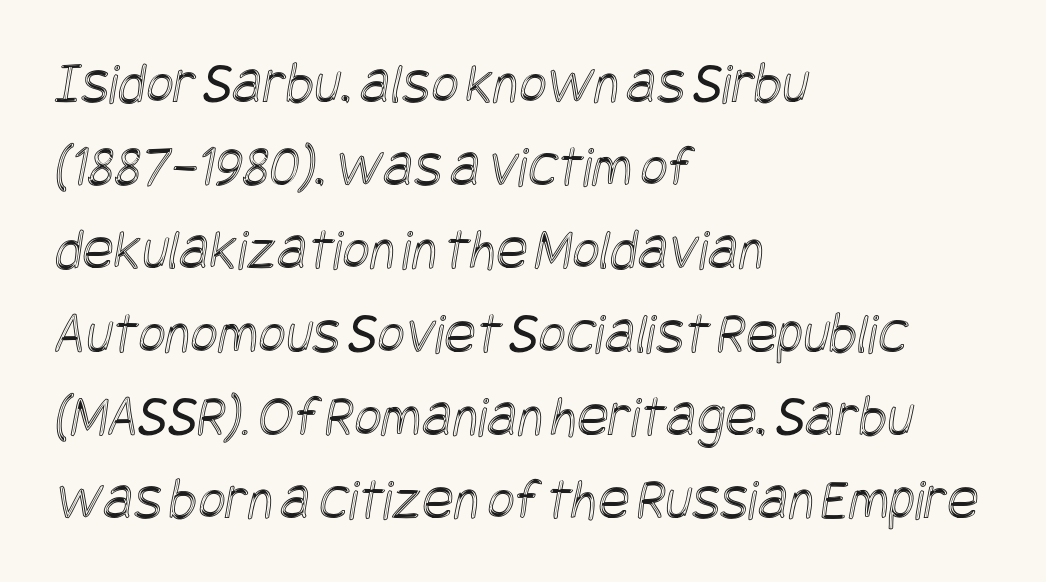
The vertical gap from one line to the next is medium. The string is rendered with underlining switched off. Caption: multi-line text, flush left, ragged right. Tracking value appears to be zero — textbook default spacing.
